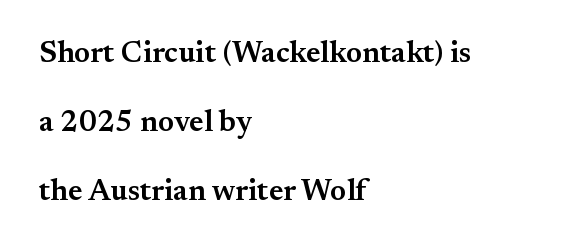
Q: Is the text bold? A: Semi-bold.
Q: Is the text italic (slanted)? A: No, it is upright.
Q: Is the typeface a serif or a sans-serif typeface? A: Serif.
Q: Is the text underlined? A: No.
Q: How is the paragraph aligned? A: Left-aligned.
Q: Is the spacing between letters normal or unusually wide? A: Normal.
Q: Is the spacing between lines tight, normal or loose? A: Loose.
Q: Width (condensed, normal, or wide)? A: Normal.
Q: Stroke contrast? A: Medium.
Q: x-height? A: Small.
Q: Monospaced? A: No.
